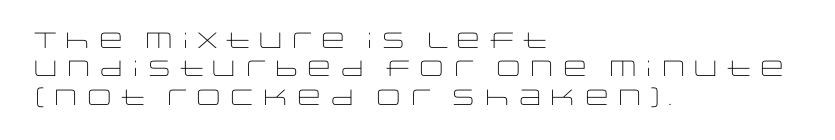
Rule under the text: the space is simply empty. Honestly, the letter spacing is just normal — you wouldn't notice it. The font's upright variant was chosen for this text. The strokes are not fattened; the text isn't bold. Layout note: lines flush left. The designer left line spacing at the default.
